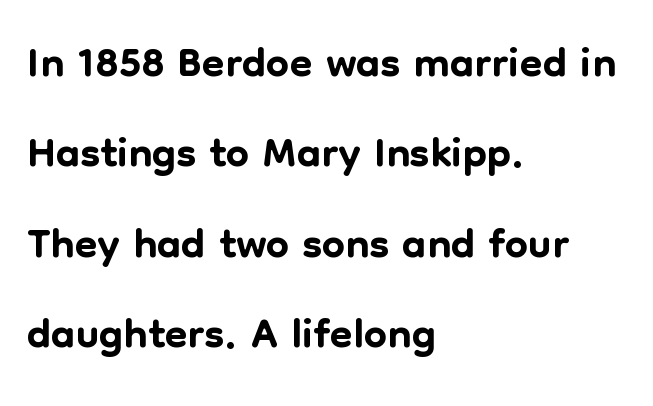
Q: Is the text italic (slanted)? A: No, it is upright.
Q: Is the typeface a serif or a sans-serif typeface? A: Sans-serif.
Q: Is the text underlined? A: No.
Q: How is the paragraph aligned? A: Left-aligned.
Q: Is the spacing between letters normal or unusually wide? A: Normal.
Q: Is the spacing between lines tight, normal or loose? A: Normal.
Q: Width (condensed, normal, or wide)? A: Normal.
Q: Stroke contrast? A: Low.
Q: x-height? A: Medium.
Q: Monospaced? A: No.
